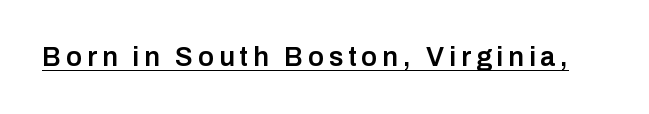
The image shows 27 px text type, upright; set underlined.
